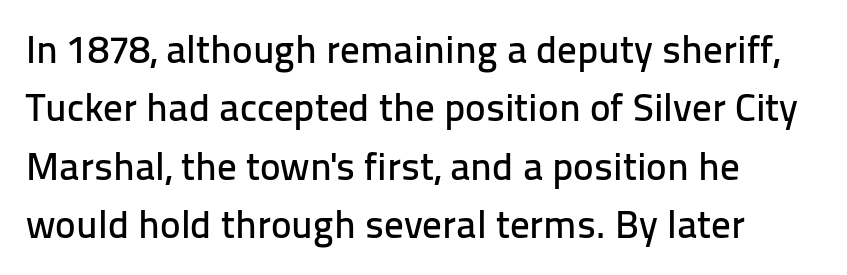
Q: Is the text italic (slanted)? A: No, it is upright.
Q: Is the typeface a serif or a sans-serif typeface? A: Sans-serif.
Q: Is the text underlined? A: No.
Q: How is the paragraph aligned? A: Left-aligned.
Q: Is the spacing between letters normal or unusually wide? A: Normal.
Q: Is the spacing between lines tight, normal or loose? A: Normal.
Q: Width (condensed, normal, or wide)? A: Normal.
Q: Stroke contrast? A: Low.
Q: x-height? A: Medium.
Q: Monospaced? A: No.
